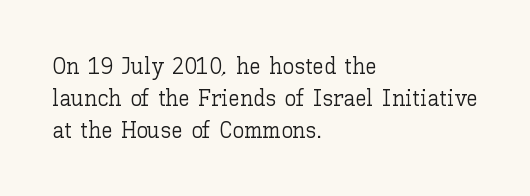
The image shows 23 px text type, upright; set left-aligned, normal line spacing (1.39x), normal letter spacing, not underlined.
